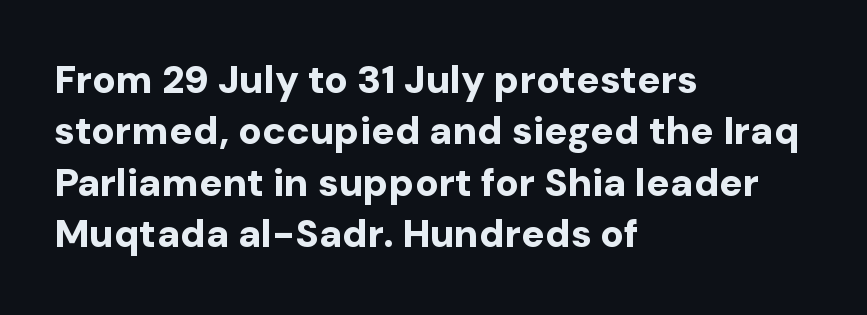
{"serif": "no", "italic": "no", "bold": "yes", "weight": "bold", "width": "normal", "stroke_contrast": "low", "x_height": "medium", "monospaced": "no", "underline": "no", "align": "left", "line_spacing": "normal", "line_spacing_ratio": 1.32, "letter_spacing": "normal", "letter_spacing_em": 0.0, "glyph_px": 39}
